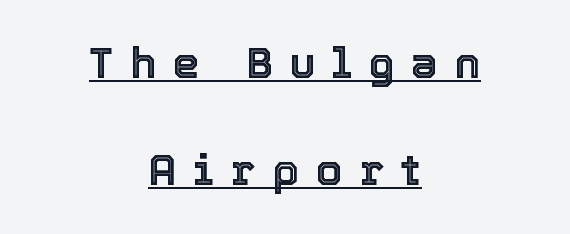
{"italic": "no", "width": "normal", "x_height": "medium", "monospaced": "no", "underline": "yes", "align": "center", "line_spacing": "loose", "line_spacing_ratio": 2.49, "letter_spacing": "wide", "letter_spacing_em": 0.39, "glyph_px": 43}
